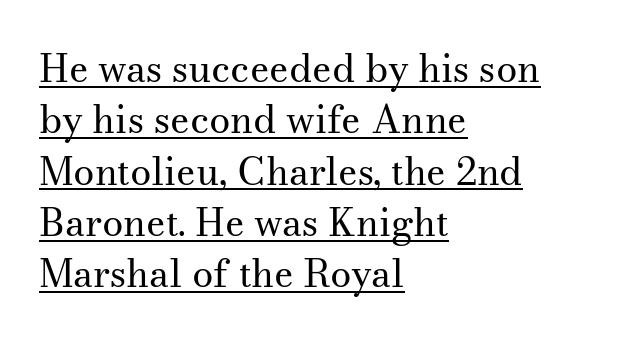
Q: Is the text bold? A: No.
Q: Is the text italic (slanted)? A: No, it is upright.
Q: Is the typeface a serif or a sans-serif typeface? A: Serif.
Q: Is the text underlined? A: Yes.
Q: How is the paragraph aligned? A: Left-aligned.
Q: Is the spacing between letters normal or unusually wide? A: Normal.
Q: Is the spacing between lines tight, normal or loose? A: Normal.
Q: Width (condensed, normal, or wide)? A: Normal.
Q: Stroke contrast? A: Medium.
Q: x-height? A: Small.
Q: Monospaced? A: No.
